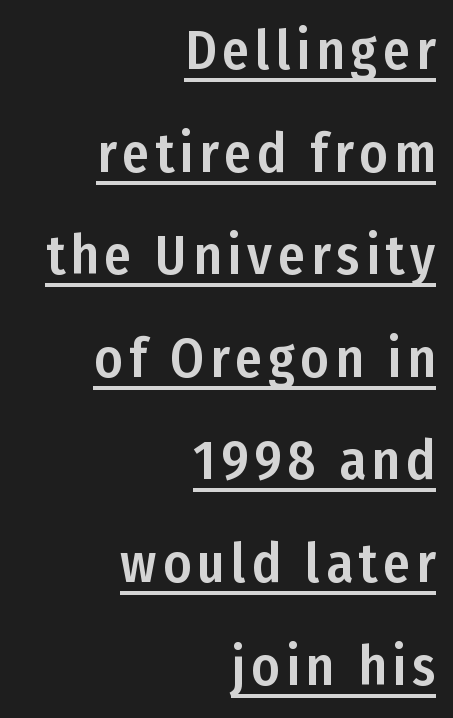
{"serif": "no", "italic": "no", "width": "condensed", "stroke_contrast": "low", "x_height": "medium", "monospaced": "no", "underline": "yes", "align": "right", "line_spacing": "loose", "line_spacing_ratio": 1.9, "glyph_px": 54}
